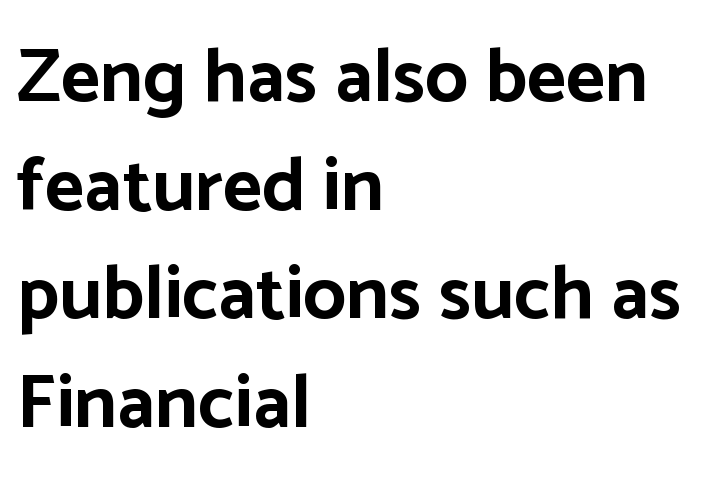
The letters advance in unequal steps, a hallmark of proportional type. In terms of leading, this rendering sits right in the middle. You can tell from the bare stems that sans-serif type was used. Heavy-handed strokes throughout: this text is bold. If you drew a line through each stem, it would be perfectly vertical.
